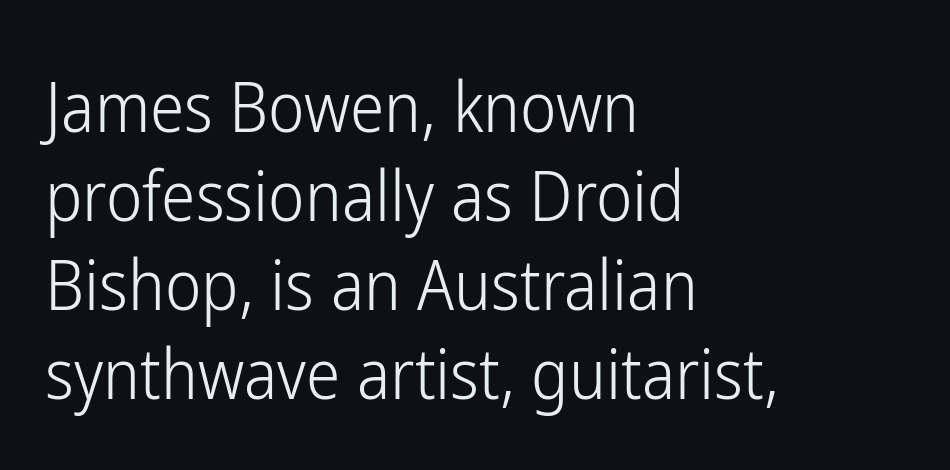
{"serif": "no", "italic": "no", "bold": "no", "weight": "light", "width": "condensed", "stroke_contrast": "low", "x_height": "medium", "monospaced": "no", "underline": "no", "align": "left", "line_spacing": "normal", "line_spacing_ratio": 1.29, "letter_spacing": "normal", "letter_spacing_em": 0.0, "glyph_px": 69}
